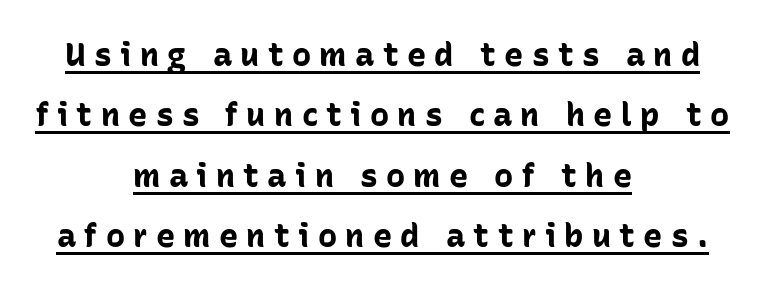
The image shows 32 px bold sans-serif type, upright; set centered, line spacing 1.89x, unusually wide letter spacing (+0.26 em), underlined; low stroke contrast and a medium x-height.
